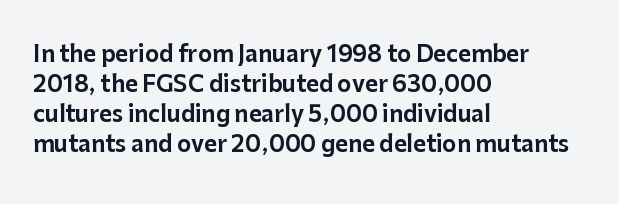
The image shows 22 px text type, upright; set left-aligned, normal line spacing (1.37x), normal letter spacing, not underlined.
